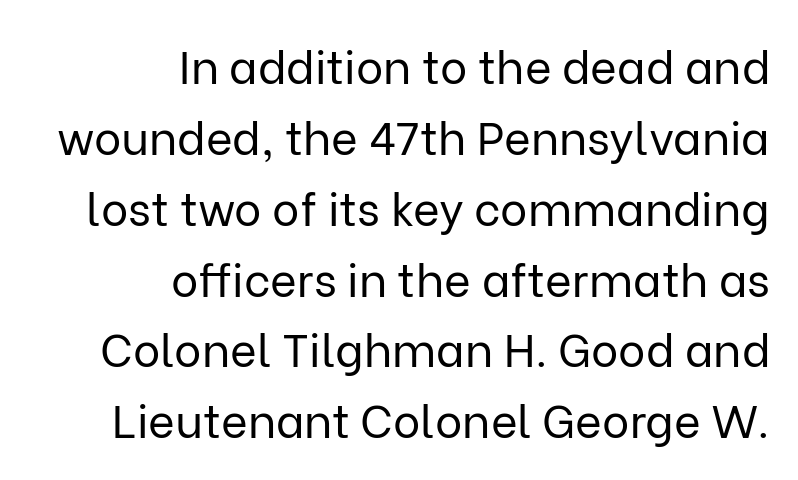
One-word summary of the alignment: right. How are the letters spaced? Ordinarily, with no added tracking. Do the characters align in a grid? No, the font is proportional. Characters remain perfectly vertical along every line. What kind of face is this? One without serifs — a sans.
